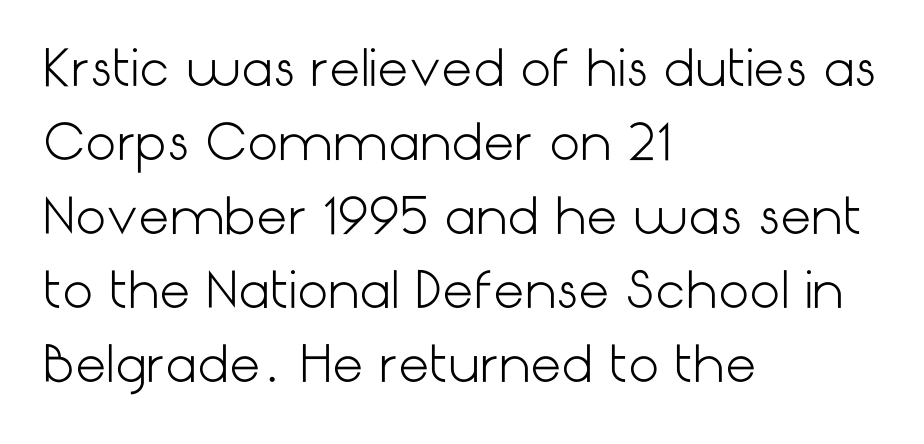
Q: Is the text bold? A: No.
Q: Is the text italic (slanted)? A: No, it is upright.
Q: Is the typeface a serif or a sans-serif typeface? A: Sans-serif.
Q: Is the text underlined? A: No.
Q: How is the paragraph aligned? A: Left-aligned.
Q: Is the spacing between letters normal or unusually wide? A: Normal.
Q: Is the spacing between lines tight, normal or loose? A: Normal.
Q: Width (condensed, normal, or wide)? A: Normal.
Q: Stroke contrast? A: Low.
Q: x-height? A: Medium.
